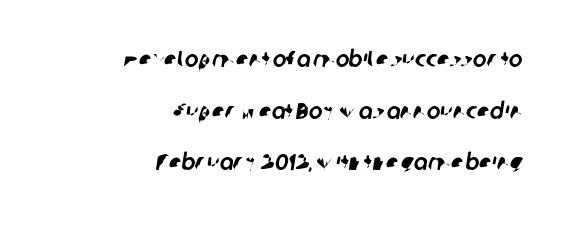
Nothing unusual about the tracking: characters are spaced as the font intends. The glyphs are unaccompanied by any horizontal stroke below them. The lines in this sample share a right terminus and differ only in where they begin. Compared with typical paragraphs, the rows here are farther apart.
